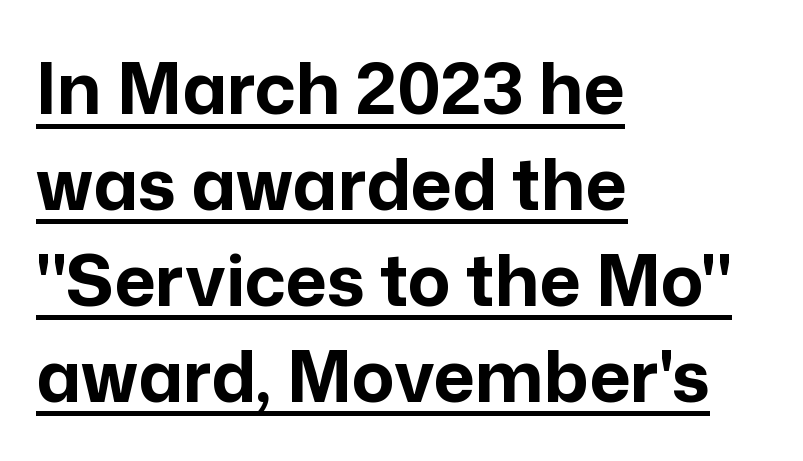
Inter-character spacing is left at the font's built-in metrics. Leading: standard. Reading down the block, your eye returns to a fixed left position each line. The passage shown is typed in a proportional face where columns would drift. The glyphs are accompanied by a horizontal stroke just below them.
